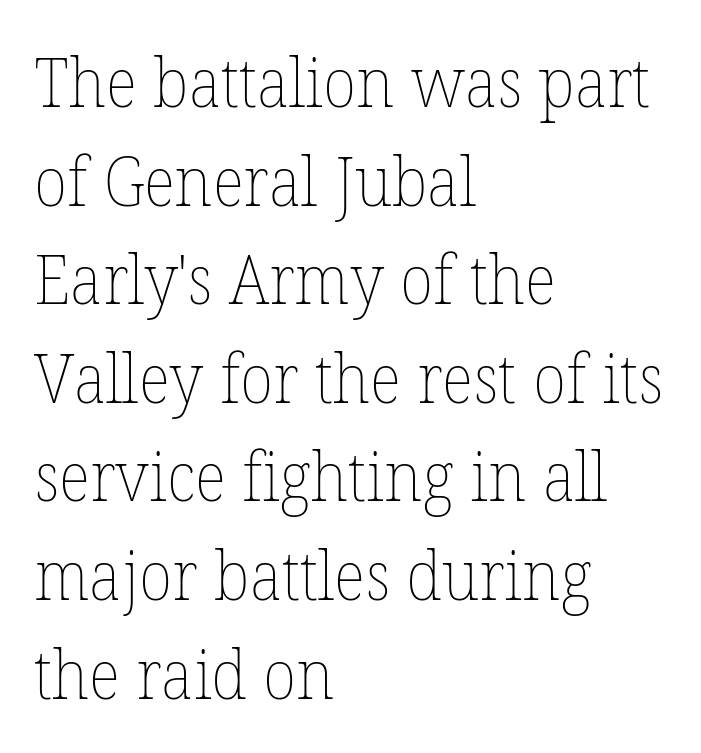
Q: Is the text bold? A: No.
Q: Is the text italic (slanted)? A: No, it is upright.
Q: Is the text underlined? A: No.
Q: How is the paragraph aligned? A: Left-aligned.
Q: Is the spacing between letters normal or unusually wide? A: Normal.
Q: Is the spacing between lines tight, normal or loose? A: Normal.
Q: Width (condensed, normal, or wide)? A: Normal.
Q: Stroke contrast? A: Low.
Q: x-height? A: Medium.
Q: Monospaced? A: No.
